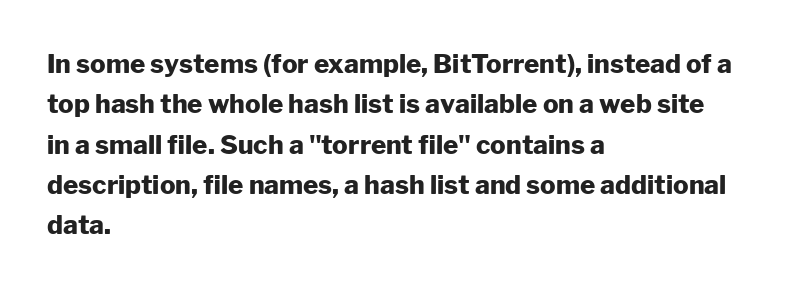
The image shows 26 px bold type, upright; set left-aligned, normal line spacing (1.55x), normal letter spacing, not underlined.
